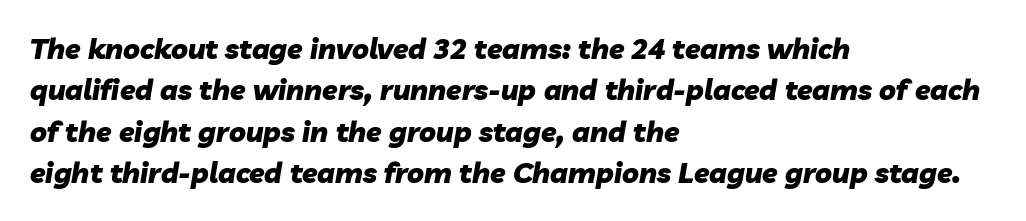
The image shows 28 px heavy type, italic (leaning right); set left-aligned, normal line spacing (1.48x), normal letter spacing, not underlined; low stroke contrast and a medium x-height.
